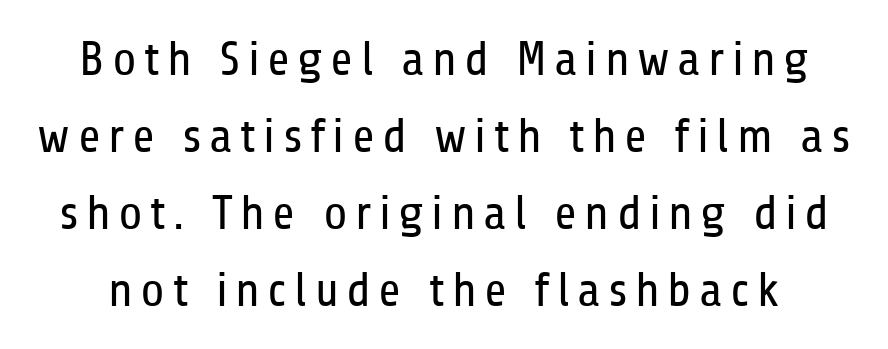
Q: Is the text bold? A: No.
Q: Is the text italic (slanted)? A: No, it is upright.
Q: Is the typeface a serif or a sans-serif typeface? A: Sans-serif.
Q: Is the text underlined? A: No.
Q: Is the spacing between lines tight, normal or loose? A: Normal.
Q: Width (condensed, normal, or wide)? A: Condensed.
Q: Stroke contrast? A: Low.
Q: x-height? A: Medium.
Q: Monospaced? A: No.
